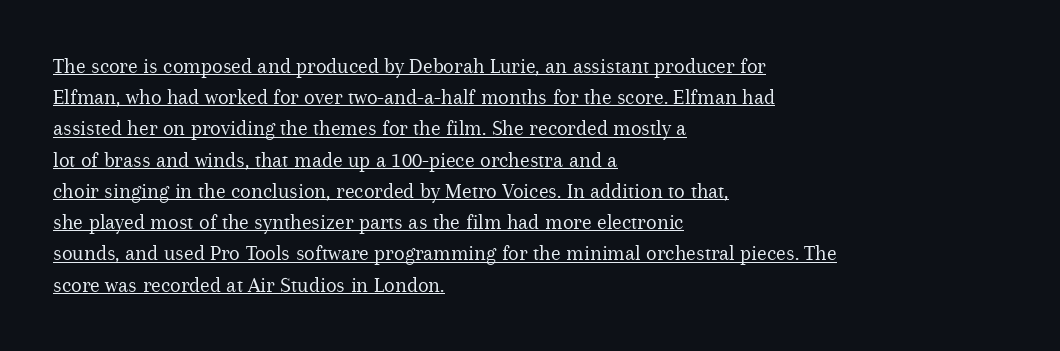
{"italic": "no", "bold": "no", "underline": "yes", "align": "left", "line_spacing": "normal", "line_spacing_ratio": 1.42, "letter_spacing": "normal", "letter_spacing_em": 0.0, "glyph_px": 22}
